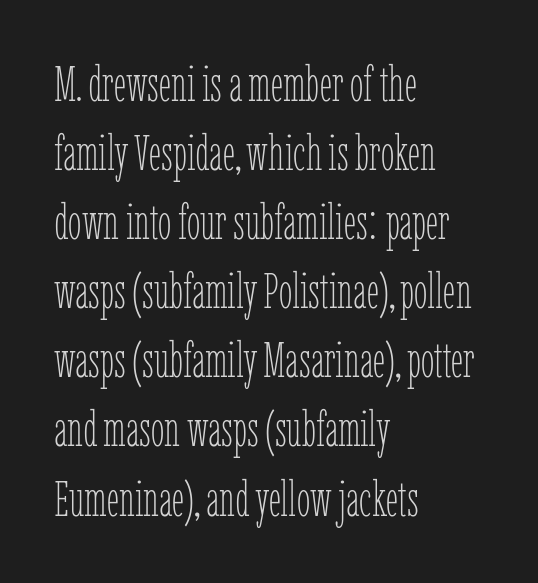
The foot of each line stays bare and open. Proportional: the letters do not fall into vertical columns. Unlike italic type, these characters show no tilt at all. The letters look calm and open, with moderate or lighter stems. The type is set solid horizontally, with unmodified tracking.
